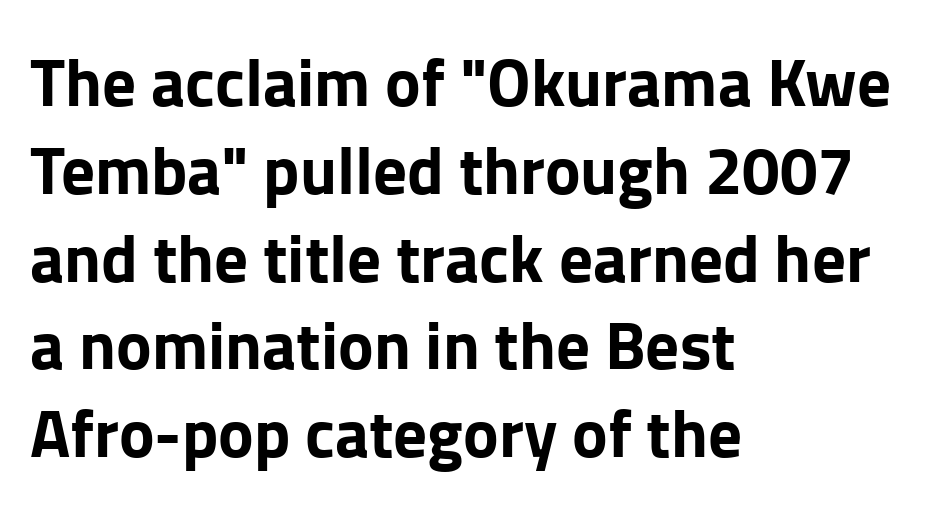
Q: Is the text bold? A: Yes.
Q: Is the text italic (slanted)? A: No, it is upright.
Q: Is the typeface a serif or a sans-serif typeface? A: Sans-serif.
Q: Is the text underlined? A: No.
Q: How is the paragraph aligned? A: Left-aligned.
Q: Is the spacing between letters normal or unusually wide? A: Normal.
Q: Is the spacing between lines tight, normal or loose? A: Normal.
Q: Width (condensed, normal, or wide)? A: Normal.
Q: Stroke contrast? A: Low.
Q: x-height? A: Medium.
Q: Monospaced? A: No.
